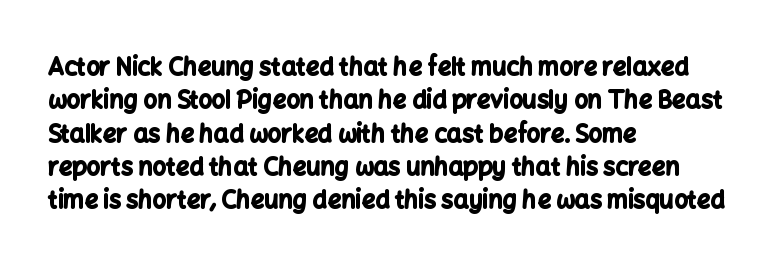
{"italic": "no", "bold": "yes", "underline": "no", "align": "left", "line_spacing": "normal", "line_spacing_ratio": 1.39, "letter_spacing": "normal", "letter_spacing_em": 0.0, "glyph_px": 24}
